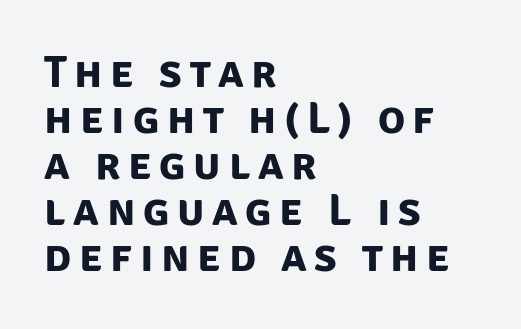
{"serif": "no", "bold": "yes", "weight": "bold", "width": "normal", "stroke_contrast": "low", "x_height": "large", "monospaced": "no", "underline": "no", "align": "left", "line_spacing": "tight", "line_spacing_ratio": 1.02, "glyph_px": 45}
